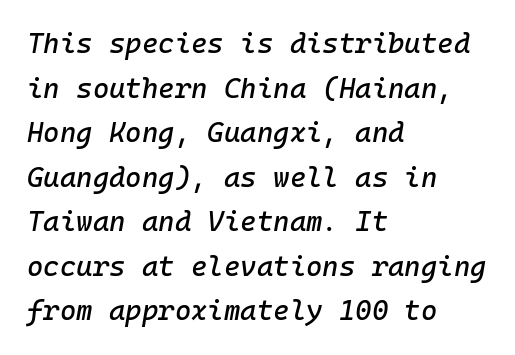
These lines are rendered in a fixed-pitch font. The line texture is even and compact thanks to regular tracking. The passage shown stacks its lines at a standard gap. The glyphs look as if they've been sheared to an angle. Descender tails drop into unmarked territory.
